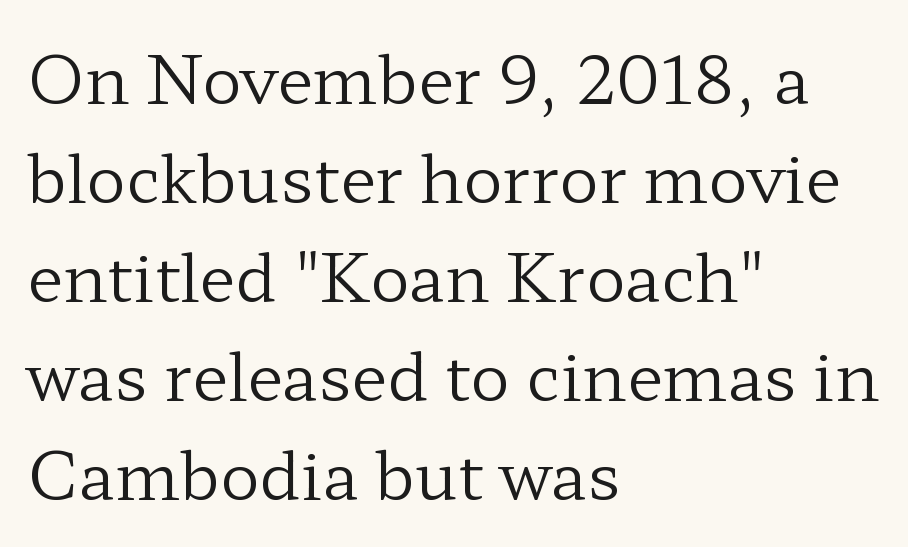
{"serif": "yes", "italic": "no", "bold": "no", "weight": "regular", "width": "wide", "stroke_contrast": "low", "x_height": "medium", "monospaced": "no", "underline": "no", "align": "left", "line_spacing": "normal", "line_spacing_ratio": 1.5, "letter_spacing": "normal", "letter_spacing_em": 0.0, "glyph_px": 66}
